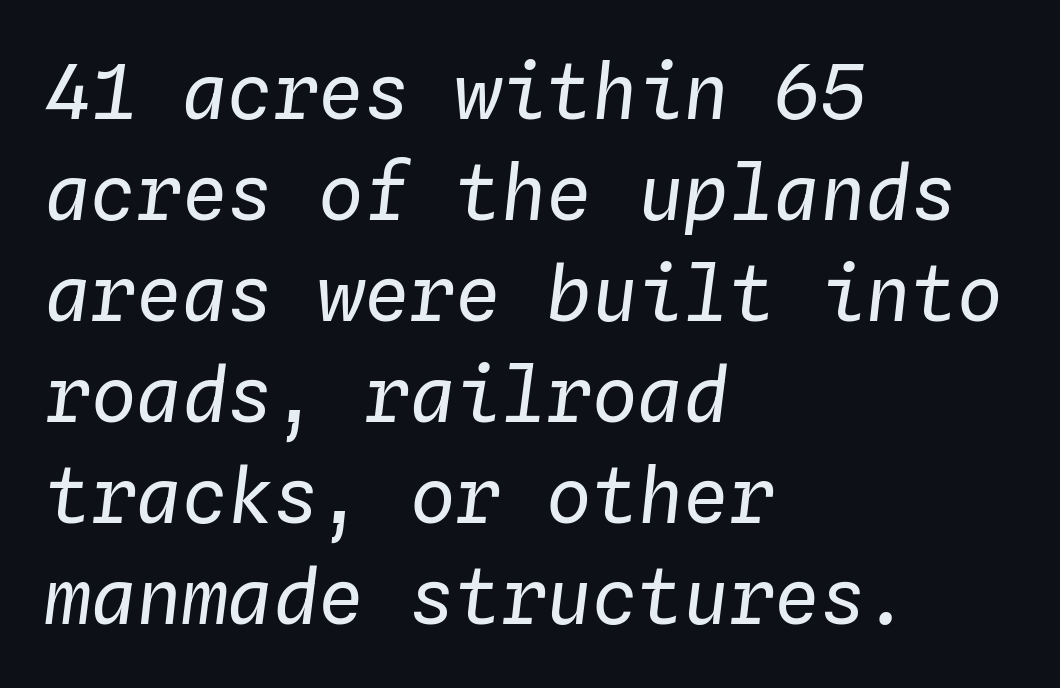
Q: Is the text bold? A: No.
Q: Is the text italic (slanted)? A: Yes, it leans right by about 4 degrees.
Q: Is the text underlined? A: No.
Q: How is the paragraph aligned? A: Left-aligned.
Q: Is the spacing between letters normal or unusually wide? A: Normal.
Q: Is the spacing between lines tight, normal or loose? A: Normal.
Q: Width (condensed, normal, or wide)? A: Normal.
Q: Stroke contrast? A: Low.
Q: x-height? A: Medium.
Q: Monospaced? A: Yes.
